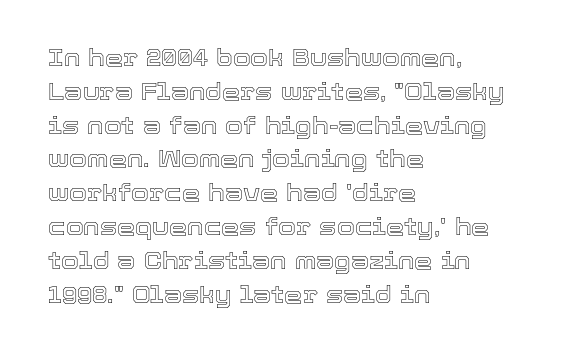
The image shows 23 px text type, upright; set left-aligned, normal line spacing (1.47x), normal letter spacing, not underlined.
